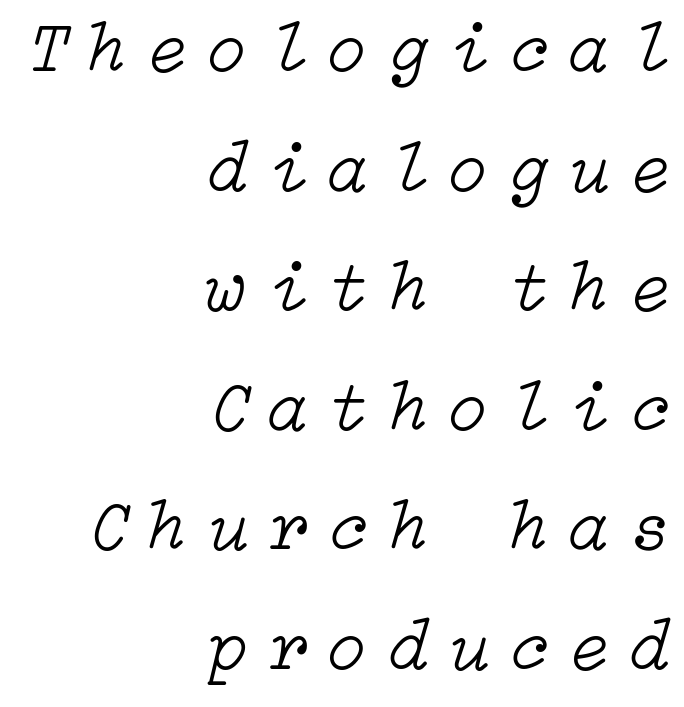
{"italic": "yes", "lean": "right", "slant_degrees": 15, "bold": "no", "weight": "light", "width": "normal", "stroke_contrast": "low", "x_height": "medium", "underline": "no", "align": "right", "line_spacing": "normal", "line_spacing_ratio": 1.66, "letter_spacing": "wide", "letter_spacing_em": 0.29, "glyph_px": 72}
